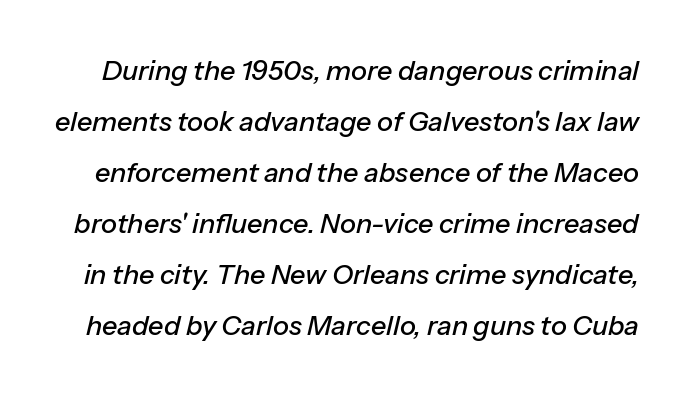
The image shows 27 px text type, italic (leaning right); set line spacing 1.89x, normal letter spacing, not underlined.
